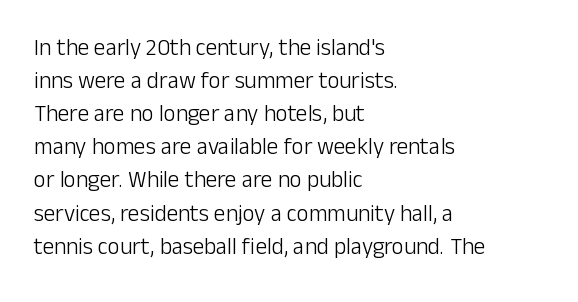
{"italic": "no", "bold": "no", "underline": "no", "align": "left", "line_spacing": "normal", "line_spacing_ratio": 1.44, "letter_spacing": "normal", "letter_spacing_em": 0.0, "glyph_px": 23}
